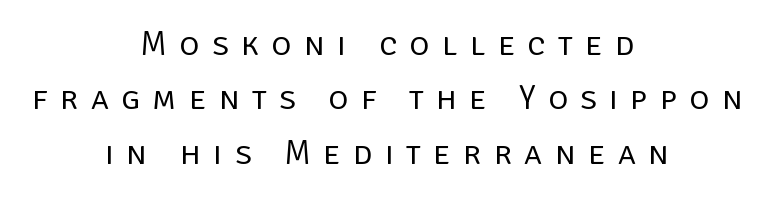
The image shows 34 px regular-weight sans-serif type, upright; set centered, normal line spacing (1.6x), unusually wide letter spacing (+0.37 em), not underlined; low stroke contrast and a large x-height.
